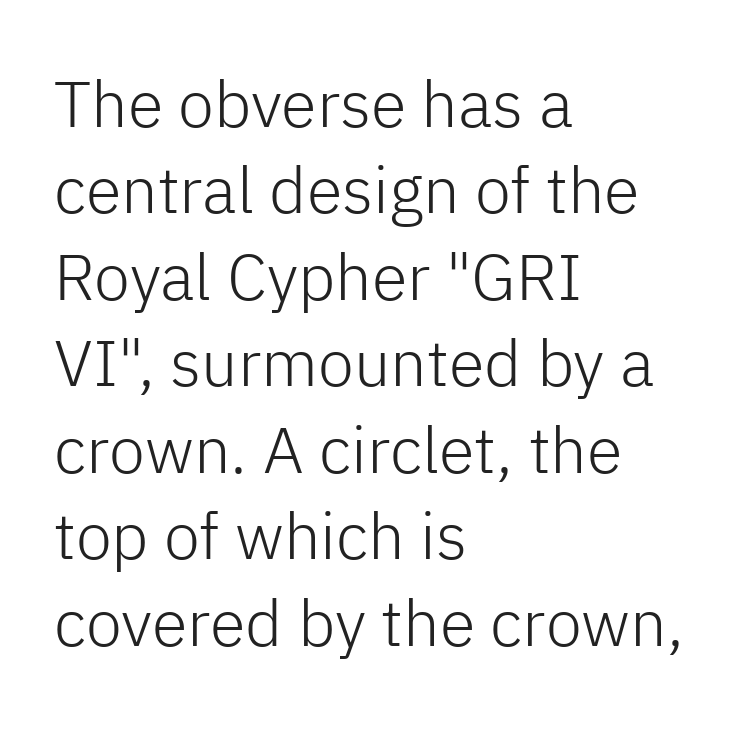
Q: Is the text bold? A: No.
Q: Is the text italic (slanted)? A: No, it is upright.
Q: Is the typeface a serif or a sans-serif typeface? A: Sans-serif.
Q: Is the text underlined? A: No.
Q: How is the paragraph aligned? A: Left-aligned.
Q: Is the spacing between letters normal or unusually wide? A: Normal.
Q: Is the spacing between lines tight, normal or loose? A: Normal.
Q: Width (condensed, normal, or wide)? A: Normal.
Q: Stroke contrast? A: Low.
Q: x-height? A: Medium.
Q: Monospaced? A: No.
